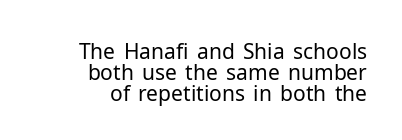
The image shows 21 px text type, upright; set right-aligned, tight line spacing (0.99x), normal letter spacing, not underlined.
